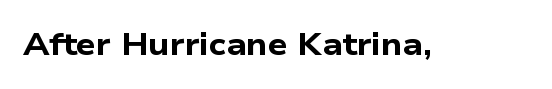
{"serif": "no", "bold": "yes", "weight": "bold", "width": "wide", "stroke_contrast": "low", "x_height": "medium", "monospaced": "no", "underline": "no", "letter_spacing": "normal", "letter_spacing_em": 0.0, "glyph_px": 31}
